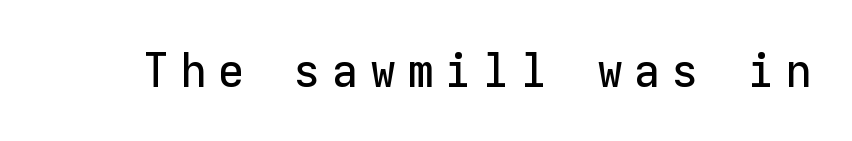
{"serif": "no", "italic": "no", "width": "normal", "stroke_contrast": "low", "x_height": "medium", "monospaced": "yes", "underline": "no", "letter_spacing": "wide", "letter_spacing_em": 0.24, "glyph_px": 48}
